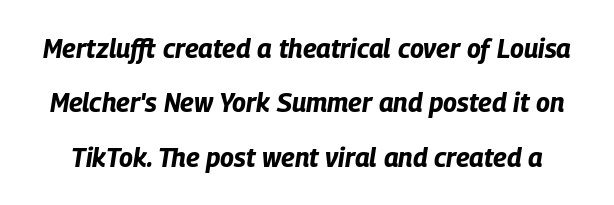
{"italic": "yes", "lean": "right", "slant_degrees": 9, "bold": "yes", "underline": "no", "line_spacing": "loose", "line_spacing_ratio": 2.09, "letter_spacing": "normal", "letter_spacing_em": 0.0, "glyph_px": 26}
